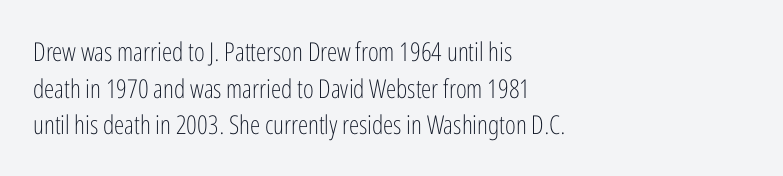
The image shows 26 px text type, upright; set left-aligned, normal line spacing (1.41x), normal letter spacing, not underlined.
